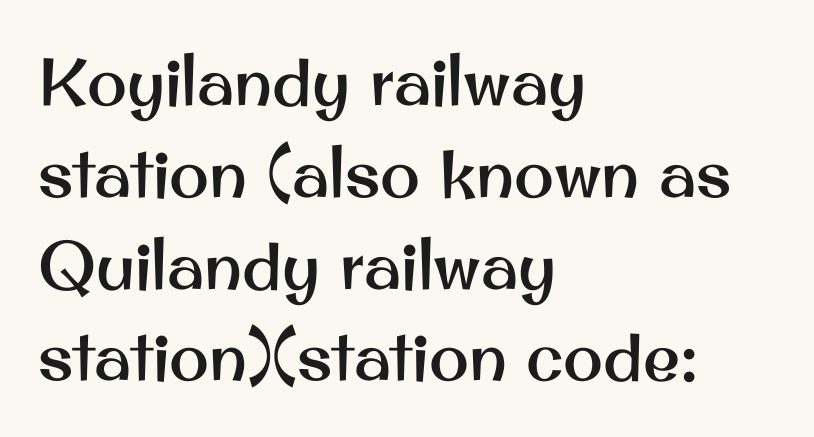
Q: Is the text italic (slanted)? A: No, it is upright.
Q: Is the typeface a serif or a sans-serif typeface? A: Sans-serif.
Q: Is the text underlined? A: No.
Q: How is the paragraph aligned? A: Left-aligned.
Q: Is the spacing between letters normal or unusually wide? A: Normal.
Q: Is the spacing between lines tight, normal or loose? A: Normal.
Q: Width (condensed, normal, or wide)? A: Normal.
Q: Stroke contrast? A: Medium.
Q: x-height? A: Small.
Q: Monospaced? A: No.
